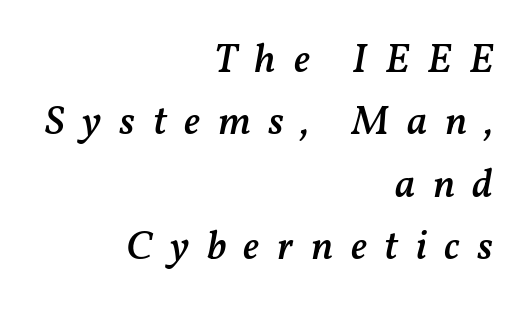
{"italic": "yes", "lean": "right", "slant_degrees": 11, "bold": "semi", "weight": "semibold", "width": "normal", "stroke_contrast": "medium", "x_height": "medium", "monospaced": "no", "underline": "no", "align": "right", "line_spacing": "normal", "line_spacing_ratio": 1.52, "letter_spacing": "wide", "letter_spacing_em": 0.43, "glyph_px": 41}
